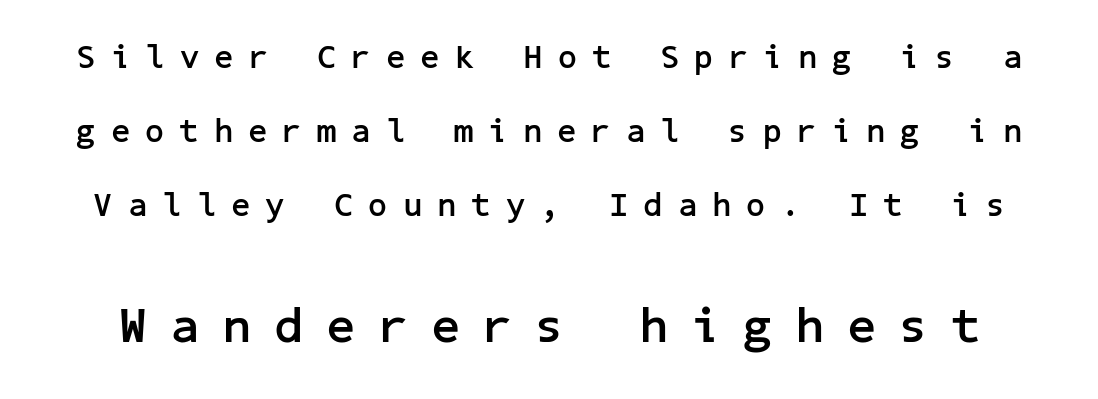
The image shows 50 px semibold sans-serif type, upright; set loose line spacing (2.24x), unusually wide letter spacing (+0.47 em), not underlined; the second (bottom) block is 1.52x larger; low stroke contrast and a medium x-height.
